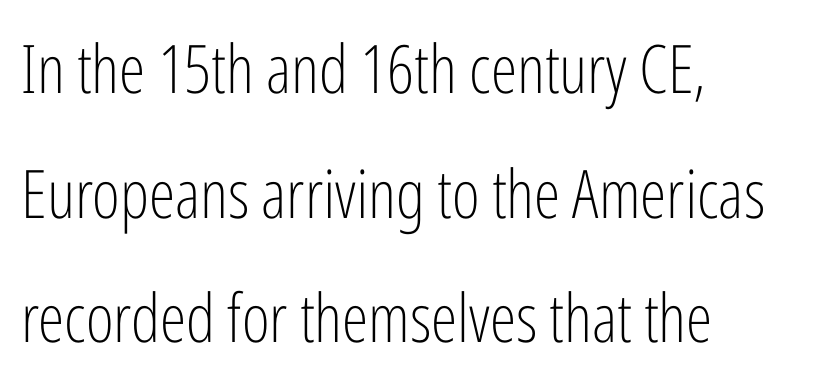
The image shows 67 px light, condensed sans-serif type, upright; set left-aligned, line spacing 1.86x, normal letter spacing, not underlined; low stroke contrast and a medium x-height.
